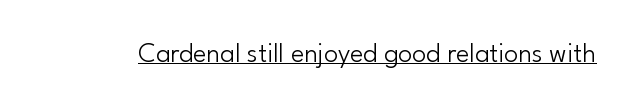
{"serif": "no", "italic": "no", "bold": "no", "weight": "light", "width": "normal", "stroke_contrast": "low", "x_height": "small", "monospaced": "no", "underline": "yes", "letter_spacing": "normal", "letter_spacing_em": 0.0, "glyph_px": 28}
